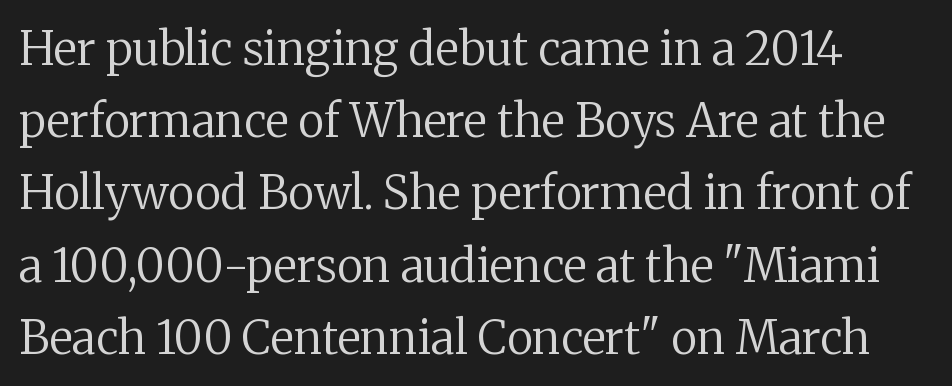
The image shows 46 px regular-weight serif type, upright; set normal line spacing (1.57x), normal letter spacing, not underlined; medium stroke contrast and a medium x-height.
